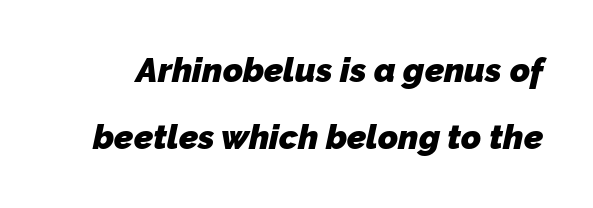
The image shows 34 px heavy sans-serif type; set loose line spacing (1.98x), normal letter spacing, not underlined; low stroke contrast and a medium x-height.
